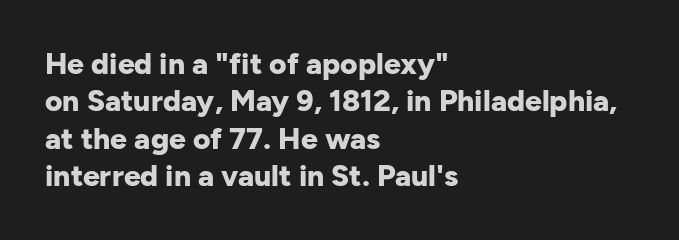
The image shows 30 px bold sans-serif type, upright; set left-aligned, normal line spacing (1.25x), normal letter spacing, not underlined; low stroke contrast and a medium x-height.
